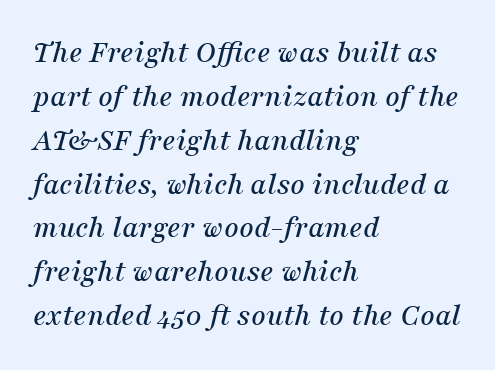
The image shows 32 px serif type, italic (leaning right); set left-aligned, normal line spacing (1.37x), normal letter spacing, not underlined; medium stroke contrast and a medium x-height.
